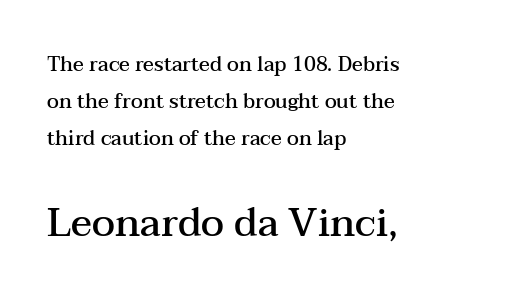
The image shows 39 px semibold, wide serif type, upright; set left-aligned, line spacing 1.86x, normal letter spacing, not underlined; the second (bottom) block is 1.95x larger; medium stroke contrast and a medium x-height.
